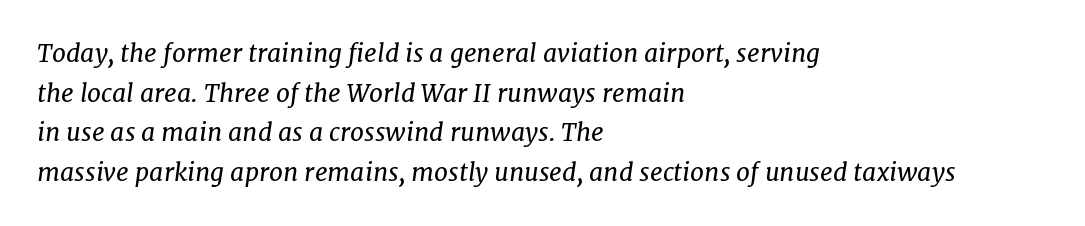
Q: Is the text bold? A: No.
Q: Is the text italic (slanted)? A: Yes, it leans right by about 7 degrees.
Q: Is the text underlined? A: No.
Q: How is the paragraph aligned? A: Left-aligned.
Q: Is the spacing between letters normal or unusually wide? A: Normal.
Q: Is the spacing between lines tight, normal or loose? A: Normal.
